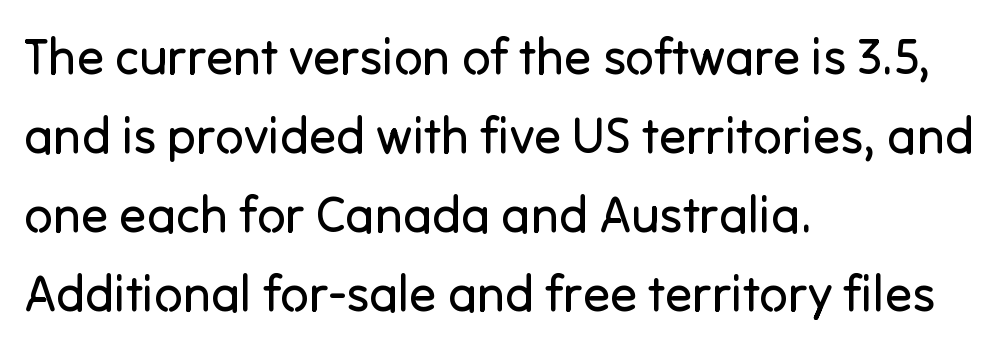
{"serif": "no", "italic": "no", "bold": "no", "weight": "regular", "width": "normal", "stroke_contrast": "low", "x_height": "medium", "monospaced": "no", "underline": "no", "align": "left", "line_spacing": "normal", "line_spacing_ratio": 1.58, "letter_spacing": "normal", "letter_spacing_em": 0.0, "glyph_px": 50}
